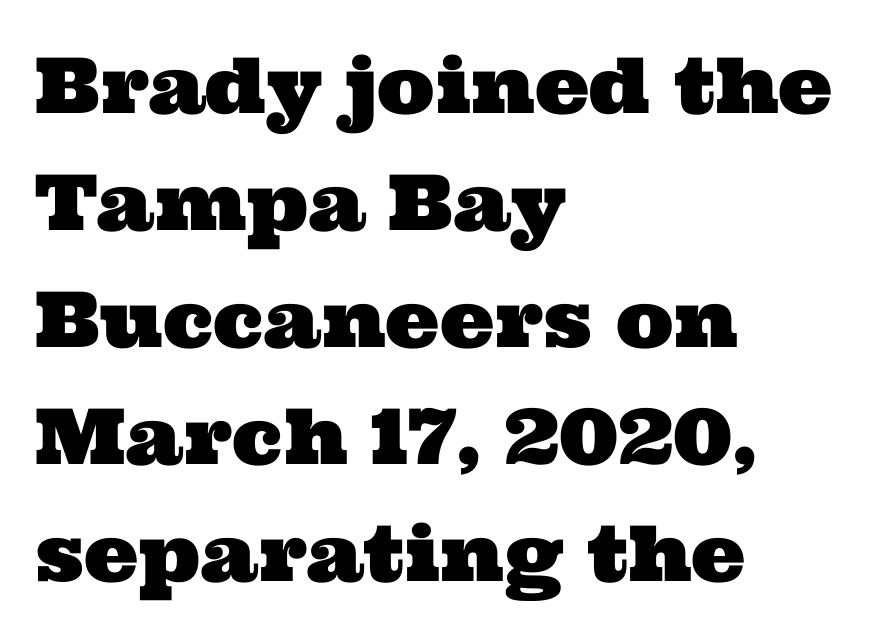
The image shows 77 px wide serif type; set left-aligned, normal line spacing (1.52x), normal letter spacing, not underlined; medium stroke contrast and a medium x-height.
